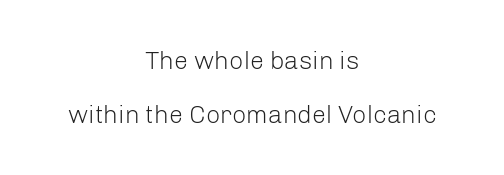
Compared with typical body copy, the letter spacing here is the same. The passage shown is not underscored anywhere. A student would call this center alignment; a typographer would say set centered. You can tell it's not italic because the verticals are truly vertical. Ink coverage per letter is moderate at most.
